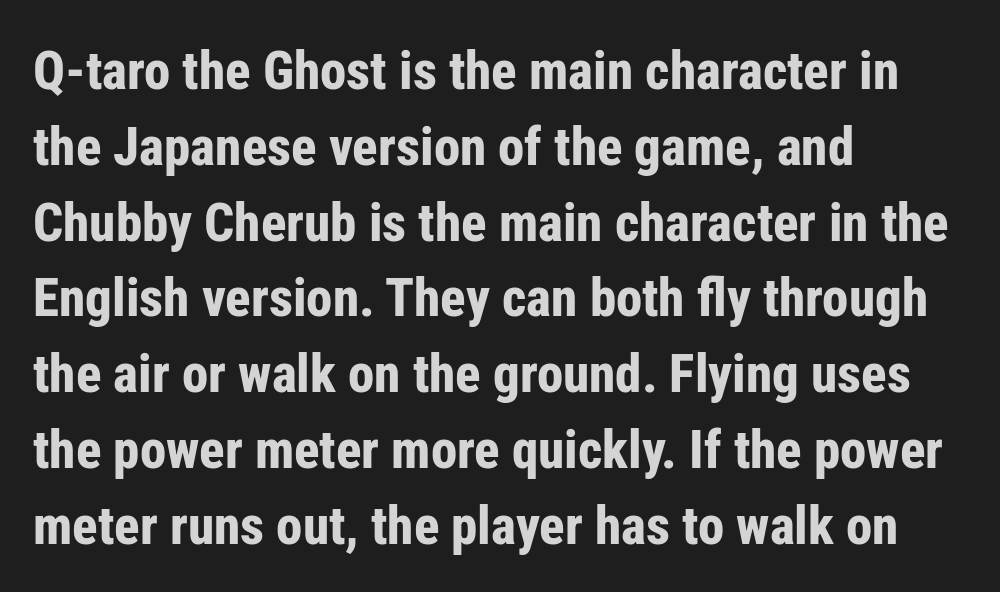
The image shows 53 px bold, condensed sans-serif type, upright; set left-aligned, normal line spacing (1.43x), normal letter spacing, not underlined; low stroke contrast and a medium x-height.
